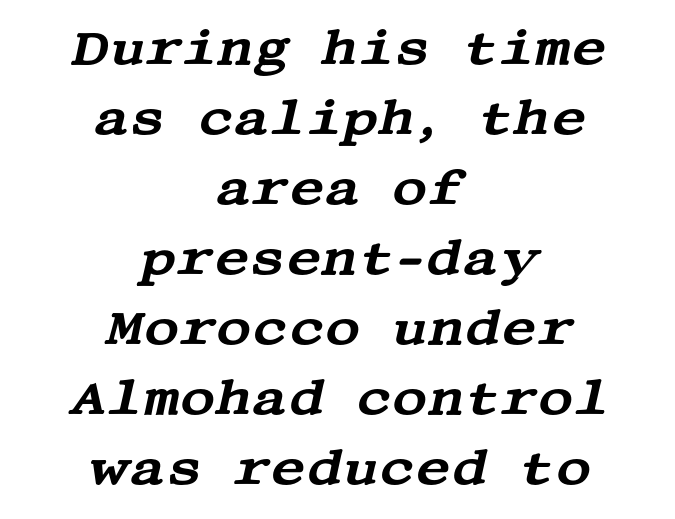
The letters are slanted; this is an italic face. Lines of text with bare space underneath. The face used here is rendered with its standard letterfit. The rows are spaced the way most documents space them.
